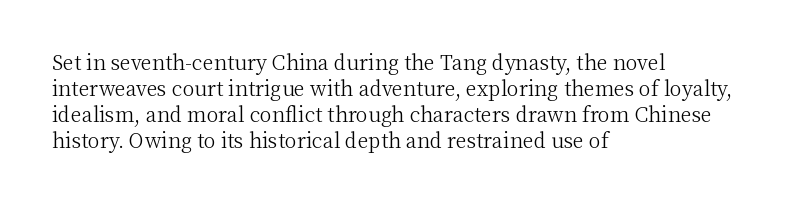
Q: Is the text bold? A: No.
Q: Is the text italic (slanted)? A: No, it is upright.
Q: Is the text underlined? A: No.
Q: How is the paragraph aligned? A: Left-aligned.
Q: Is the spacing between letters normal or unusually wide? A: Normal.
Q: Is the spacing between lines tight, normal or loose? A: Normal.
